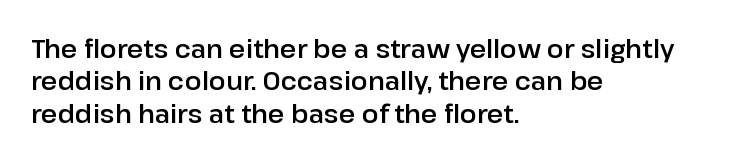
Q: Is the text italic (slanted)? A: No, it is upright.
Q: Is the text underlined? A: No.
Q: How is the paragraph aligned? A: Left-aligned.
Q: Is the spacing between letters normal or unusually wide? A: Normal.
Q: Is the spacing between lines tight, normal or loose? A: Normal.
